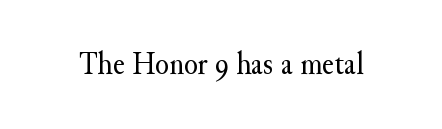
Q: Is the text bold? A: No.
Q: Is the text italic (slanted)? A: No, it is upright.
Q: Is the typeface a serif or a sans-serif typeface? A: Serif.
Q: Is the text underlined? A: No.
Q: Is the spacing between letters normal or unusually wide? A: Normal.
Q: Width (condensed, normal, or wide)? A: Normal.
Q: Stroke contrast? A: Medium.
Q: x-height? A: Small.
Q: Monospaced? A: No.
